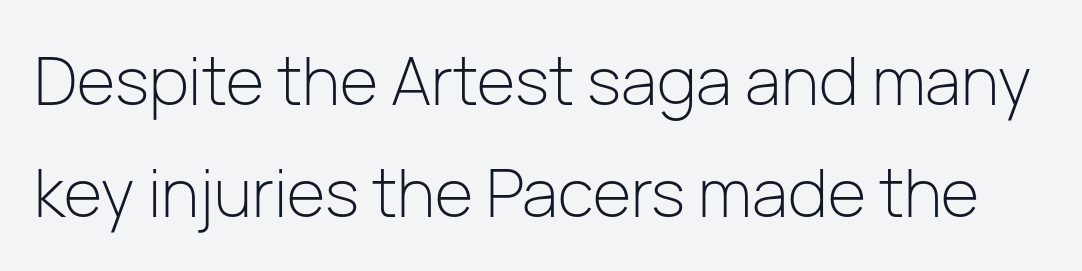
Q: Is the text bold? A: No.
Q: Is the text italic (slanted)? A: No, it is upright.
Q: Is the typeface a serif or a sans-serif typeface? A: Sans-serif.
Q: Is the text underlined? A: No.
Q: Is the spacing between letters normal or unusually wide? A: Normal.
Q: Is the spacing between lines tight, normal or loose? A: Normal.
Q: Width (condensed, normal, or wide)? A: Normal.
Q: Stroke contrast? A: Low.
Q: x-height? A: Medium.
Q: Monospaced? A: No.
